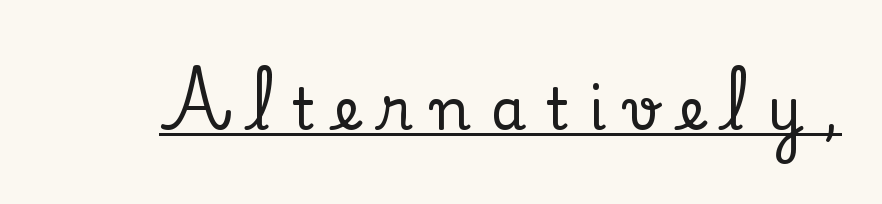
The image shows 57 px serif type, upright; set unusually wide letter spacing (+0.35 em), underlined; low stroke contrast and a small x-height.
